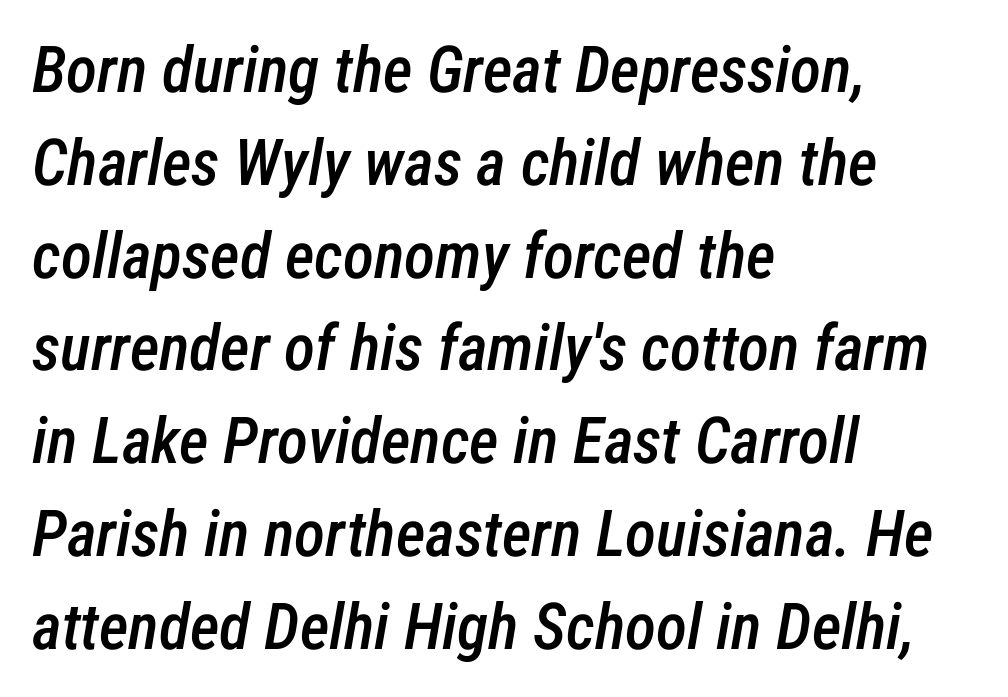
The image shows 64 px semibold, condensed type, italic (leaning right); set left-aligned, normal line spacing (1.45x), normal letter spacing, not underlined; low stroke contrast and a medium x-height.
